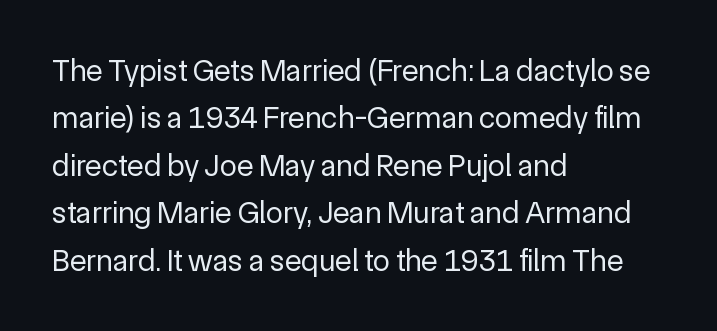
The image shows 31 px regular-weight sans-serif type, upright; set left-aligned, normal line spacing (1.53x), normal letter spacing, not underlined; a medium x-height.
